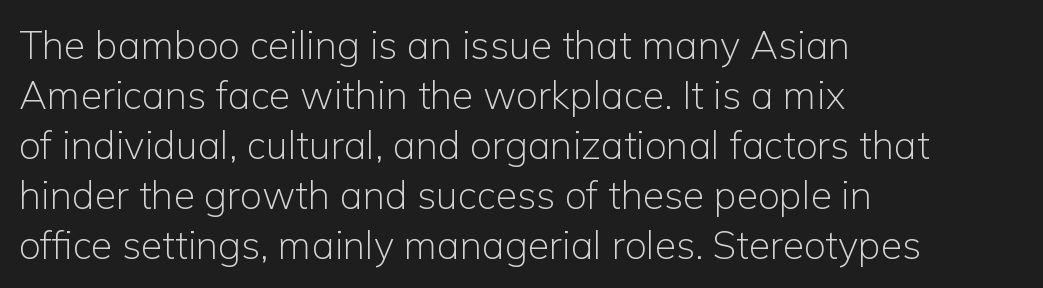
The image shows 39 px light sans-serif type, upright; set left-aligned, normal line spacing (1.28x), normal letter spacing, not underlined; low stroke contrast and a medium x-height.
